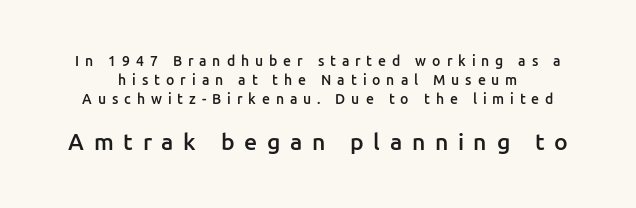
Q: Is the text bold? A: Semi-bold.
Q: Is the text italic (slanted)? A: No, it is upright.
Q: Is the text underlined? A: No.
Q: Is the spacing between letters normal or unusually wide? A: Unusually wide.
Q: Is the spacing between lines tight, normal or loose? A: Normal.
Q: Which block of text is set in a larger size, the first (top) or the second (bottom)? A: The second (bottom) one.
